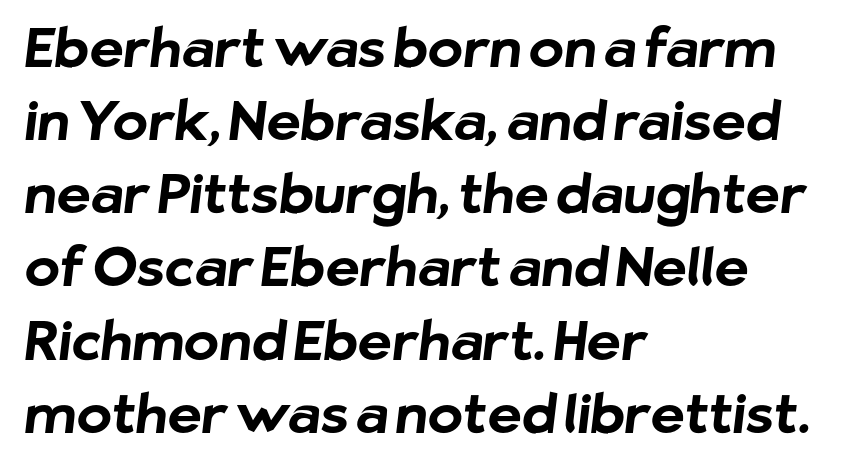
{"serif": "no", "bold": "yes", "weight": "bold", "width": "normal", "stroke_contrast": "low", "x_height": "medium", "monospaced": "no", "underline": "no", "align": "left", "line_spacing": "normal", "line_spacing_ratio": 1.38, "letter_spacing": "normal", "letter_spacing_em": 0.0, "glyph_px": 53}
